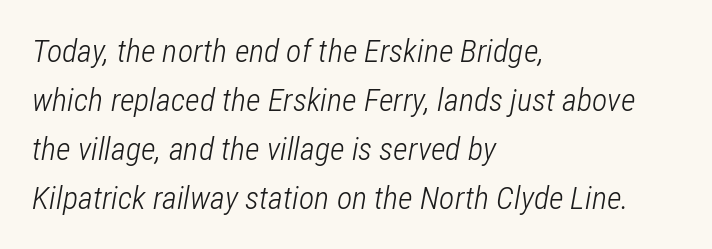
{"italic": "yes", "lean": "right", "slant_degrees": 12, "bold": "no", "weight": "light", "width": "condensed", "stroke_contrast": "low", "x_height": "medium", "monospaced": "no", "underline": "no", "align": "left", "line_spacing": "normal", "line_spacing_ratio": 1.53, "letter_spacing": "normal", "letter_spacing_em": 0.0, "glyph_px": 32}
